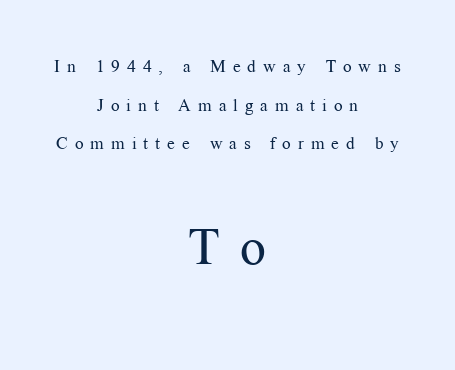
{"serif": "yes", "italic": "no", "bold": "no", "weight": "regular", "width": "normal", "stroke_contrast": "medium", "x_height": "medium", "monospaced": "no", "underline": "no", "align": "center", "line_spacing": "loose", "line_spacing_ratio": 2.27, "letter_spacing": "wide", "letter_spacing_em": 0.41, "larger_block": "second", "size_ratio": 3.0, "glyph_px": 51}
